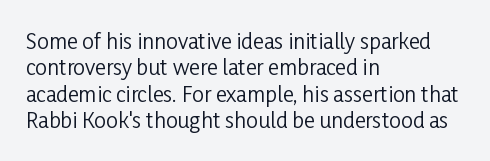
The rendering uses a moderate line-height, typical for paragraphs. Only glyphs here, with clear space below each row. The passage is arranged the way most books set body copy — flush left. Spacing between characters is what you'd get straight out of the box.
